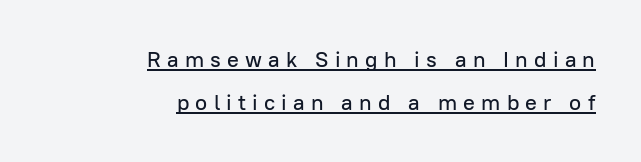
{"italic": "no", "underline": "yes", "align": "right", "line_spacing": "loose", "line_spacing_ratio": 1.94, "letter_spacing": "wide", "letter_spacing_em": 0.28, "glyph_px": 22}
